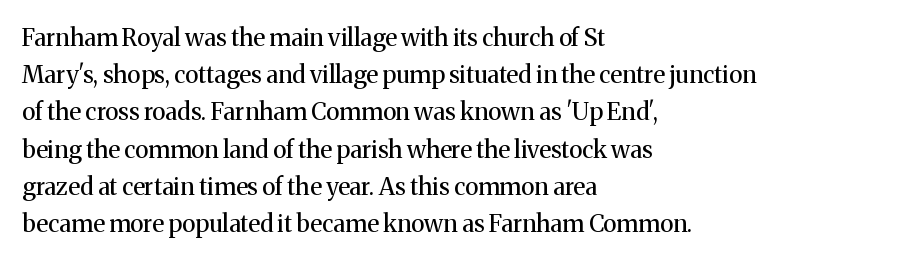
Ordinary non-slanted type is in use. This sample uses plain, unmodified letter spacing. Has an underline been added? It has not. The designer left line spacing at the default. The cut favours lightness, reaching ordinary text weight at its darkest. Layout note: lines flush left.
